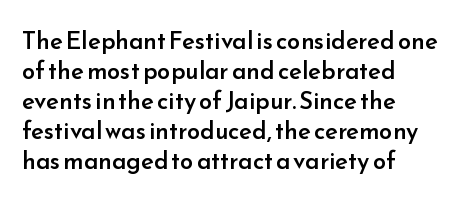
Unmarked baselines from the first word to the last. The leading is moderate, giving the passage an even texture. A bit beefed up — I'd call it semibold rather than bold. Horizontal alignment here is leftward, the default for most running prose. Style check: upright. Honestly, the letter spacing is just normal — you wouldn't notice it.
